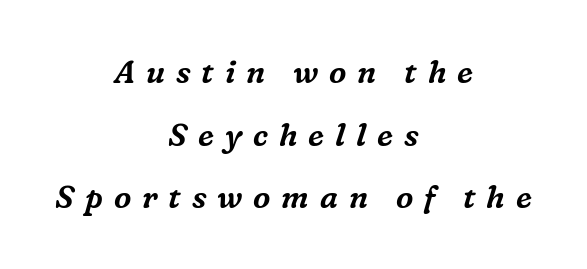
The image shows 31 px serif type, italic (leaning right); set centered, loose line spacing (2.02x), unusually wide letter spacing (+0.35 em), not underlined; medium stroke contrast and a medium x-height.
